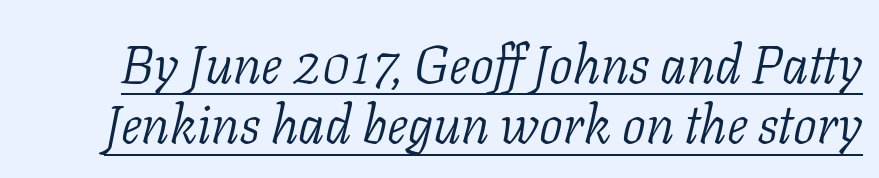
Q: Is the text bold? A: No.
Q: Is the text italic (slanted)? A: Yes, it leans right by about 11 degrees.
Q: Is the typeface a serif or a sans-serif typeface? A: Serif.
Q: Is the text underlined? A: Yes.
Q: Is the spacing between letters normal or unusually wide? A: Normal.
Q: Is the spacing between lines tight, normal or loose? A: Tight.
Q: Width (condensed, normal, or wide)? A: Normal.
Q: Stroke contrast? A: Low.
Q: x-height? A: Medium.
Q: Monospaced? A: No.
